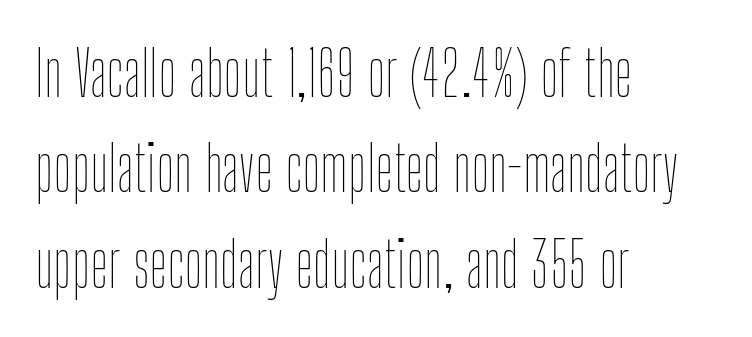
The image shows 62 px thin, condensed type, upright; set left-aligned, normal line spacing (1.54x), normal letter spacing, not underlined; low stroke contrast and a medium x-height.
